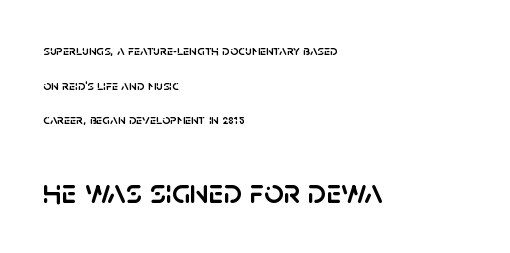
Compared with a centered layout, this one pins lines to the left instead. The emphasis by scale lands on block number two, below. The type sits square on the baseline with zero lean. Classification — sans serif.
